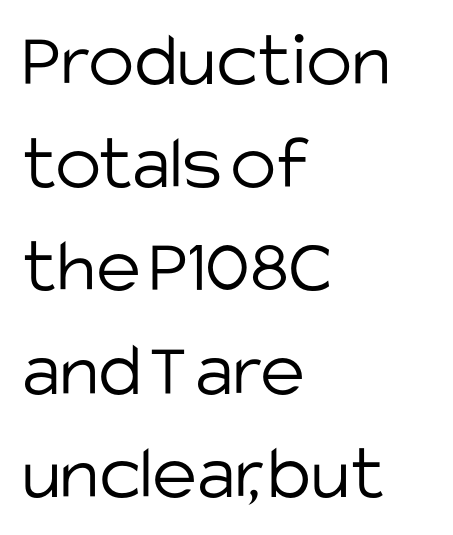
The image shows 77 px light sans-serif type, upright; set left-aligned, normal line spacing (1.34x), normal letter spacing, not underlined; low stroke contrast and a large x-height.
